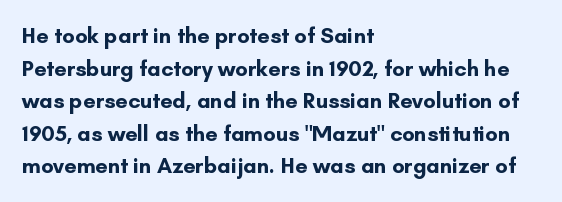
The letters stand straight up with perfectly vertical stems. Vertical spacing — default. Beneath every word, the page is bare. Typeset ragged right — the left edge is the straight one.
